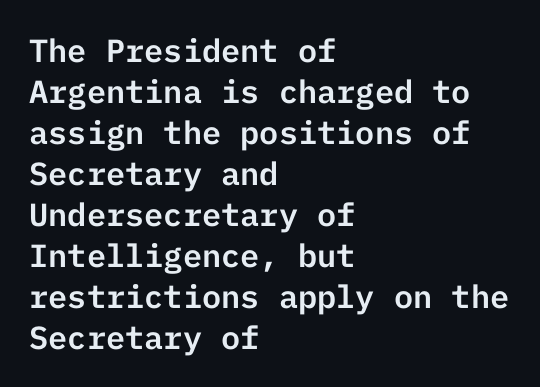
Q: Is the text italic (slanted)? A: No, it is upright.
Q: Is the typeface a serif or a sans-serif typeface? A: Sans-serif.
Q: Is the text underlined? A: No.
Q: How is the paragraph aligned? A: Left-aligned.
Q: Is the spacing between letters normal or unusually wide? A: Normal.
Q: Is the spacing between lines tight, normal or loose? A: Normal.
Q: Width (condensed, normal, or wide)? A: Normal.
Q: Stroke contrast? A: Low.
Q: x-height? A: Medium.
